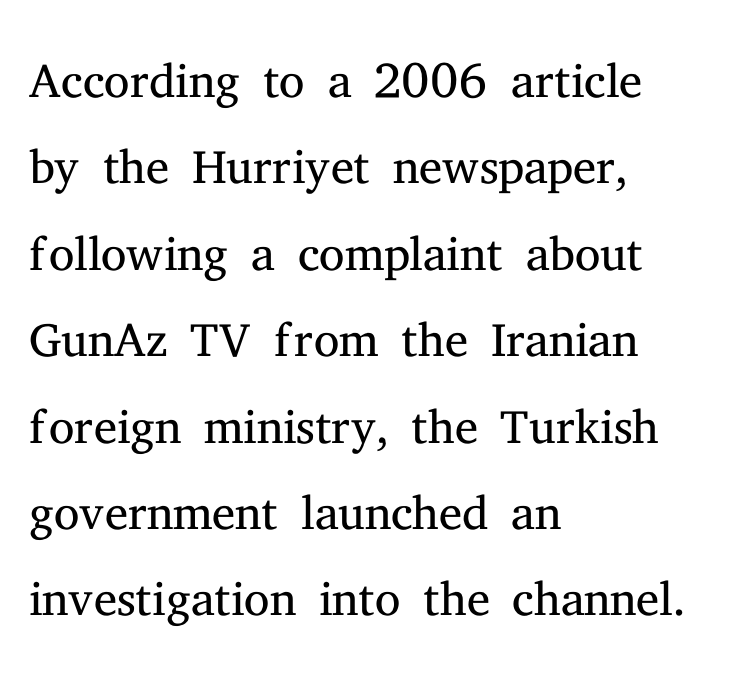
Letters have the restrained weight of plain body copy at most. Each letter keeps its own natural width here, so spacing adapts to shape. Lines of text with bare space underneath. Unlike a clean sans, this face finishes its strokes with serifs. You could call the tracking neutral — neither tight nor loose. The lines are quadded left.
